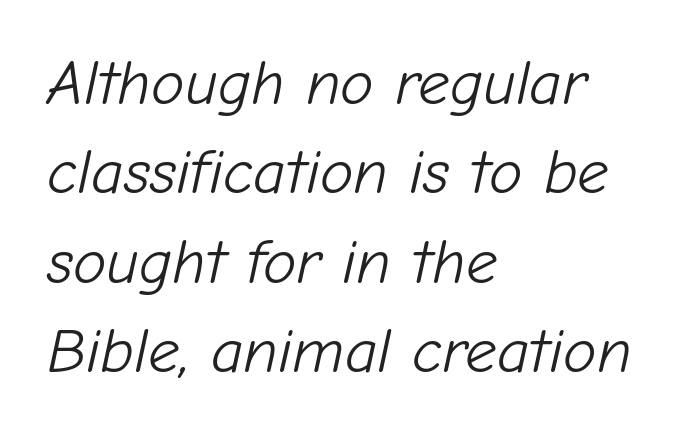
The image shows 63 px light type, italic (leaning right); set left-aligned, normal line spacing (1.42x), normal letter spacing, not underlined; low stroke contrast and a medium x-height.
